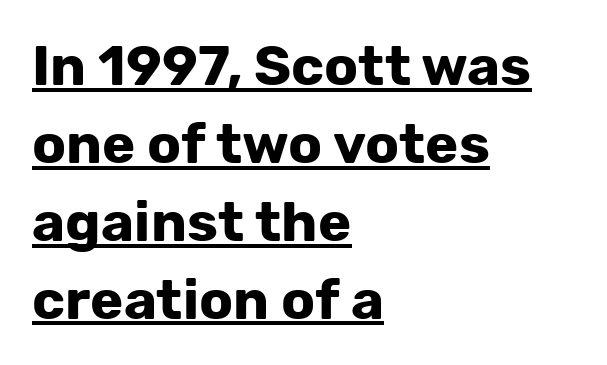
Q: Is the text bold? A: Yes.
Q: Is the text italic (slanted)? A: No, it is upright.
Q: Is the typeface a serif or a sans-serif typeface? A: Sans-serif.
Q: Is the text underlined? A: Yes.
Q: How is the paragraph aligned? A: Left-aligned.
Q: Is the spacing between letters normal or unusually wide? A: Normal.
Q: Is the spacing between lines tight, normal or loose? A: Normal.
Q: Width (condensed, normal, or wide)? A: Normal.
Q: Stroke contrast? A: Low.
Q: x-height? A: Medium.
Q: Monospaced? A: No.
